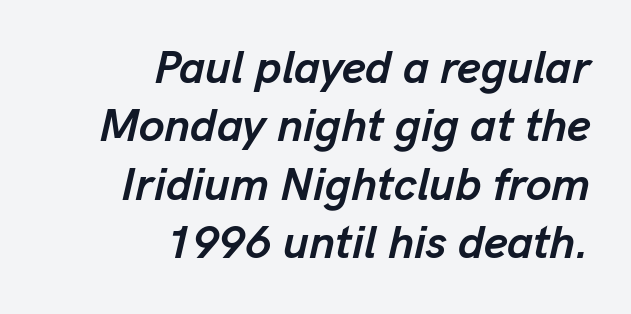
{"italic": "yes", "lean": "right", "slant_degrees": 13, "bold": "yes", "weight": "semibold", "width": "normal", "stroke_contrast": "low", "x_height": "medium", "monospaced": "no", "underline": "no", "align": "right", "line_spacing": "normal", "line_spacing_ratio": 1.27, "letter_spacing": "normal", "letter_spacing_em": 0.0, "glyph_px": 46}
